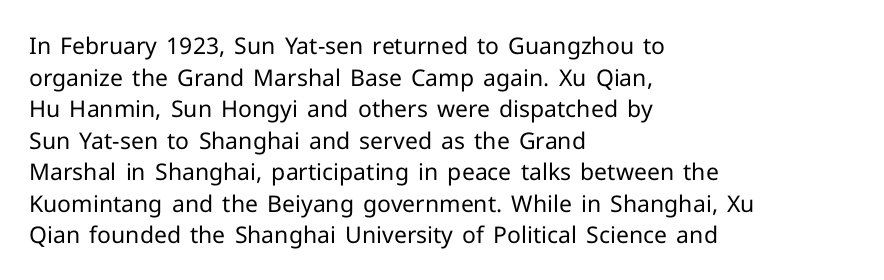
{"italic": "no", "bold": "no", "underline": "no", "align": "left", "line_spacing": "normal", "line_spacing_ratio": 1.37, "letter_spacing": "normal", "letter_spacing_em": 0.0, "glyph_px": 23}
